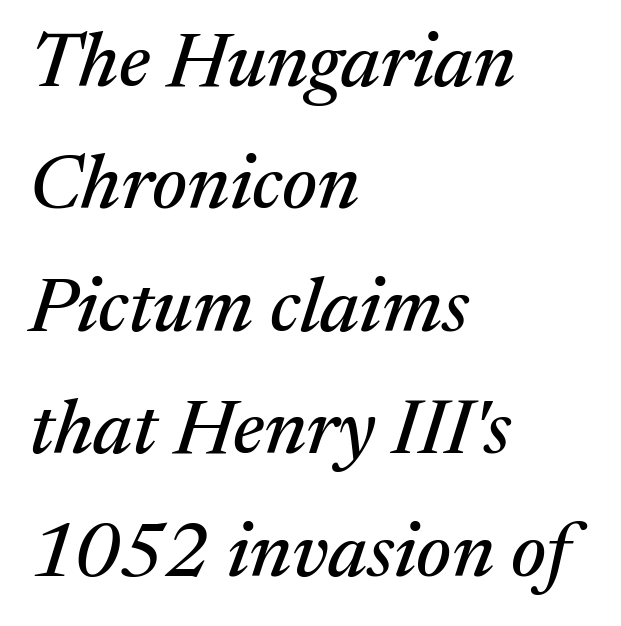
The image shows 77 px serif type, italic (leaning right); set left-aligned, normal line spacing (1.59x), normal letter spacing, not underlined; medium stroke contrast and a medium x-height.
